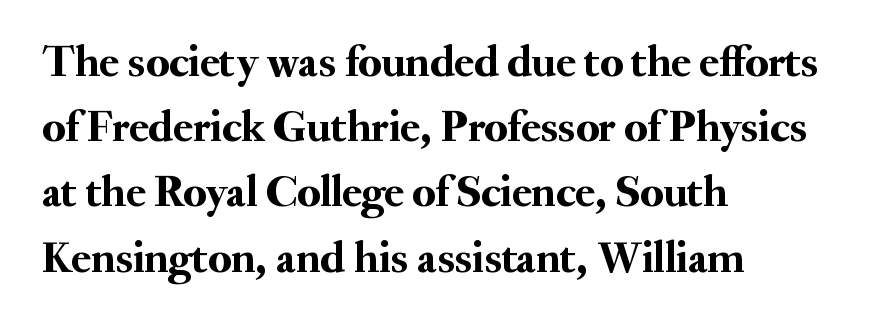
The image shows 45 px serif type, upright; set left-aligned, normal line spacing (1.45x), normal letter spacing, not underlined; medium stroke contrast and a small x-height.
